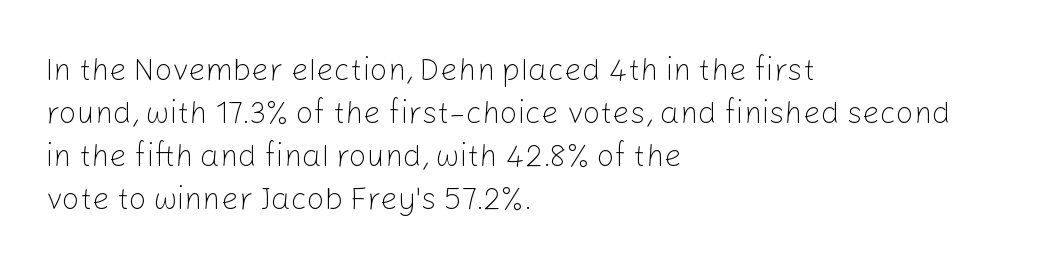
The image shows 31 px light sans-serif type, upright; set left-aligned, normal line spacing (1.39x), normal letter spacing, not underlined; low stroke contrast and a medium x-height.
